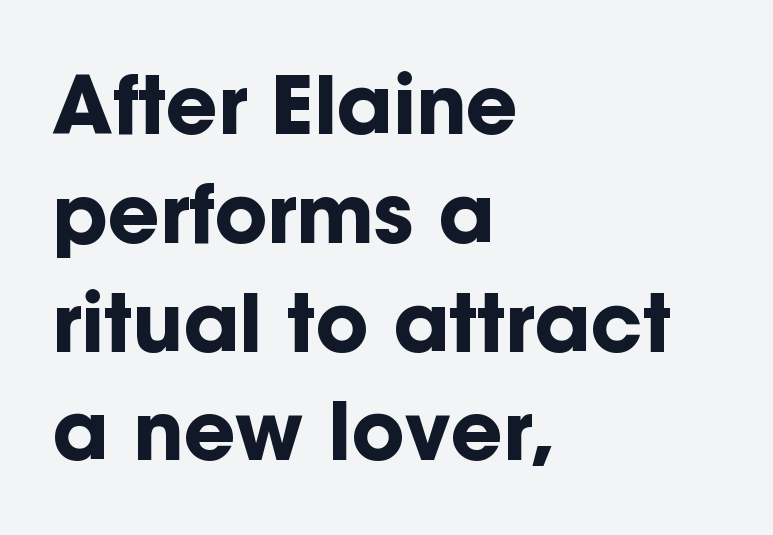
Q: Is the text bold? A: Yes.
Q: Is the text italic (slanted)? A: No, it is upright.
Q: Is the typeface a serif or a sans-serif typeface? A: Sans-serif.
Q: Is the text underlined? A: No.
Q: How is the paragraph aligned? A: Left-aligned.
Q: Is the spacing between letters normal or unusually wide? A: Normal.
Q: Is the spacing between lines tight, normal or loose? A: Normal.
Q: Width (condensed, normal, or wide)? A: Normal.
Q: Stroke contrast? A: Low.
Q: x-height? A: Medium.
Q: Monospaced? A: No.
